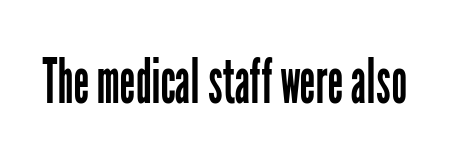
{"serif": "no", "italic": "no", "bold": "no", "weight": "regular", "width": "condensed", "stroke_contrast": "low", "x_height": "medium", "monospaced": "no", "underline": "no", "letter_spacing": "normal", "letter_spacing_em": 0.0, "glyph_px": 62}
